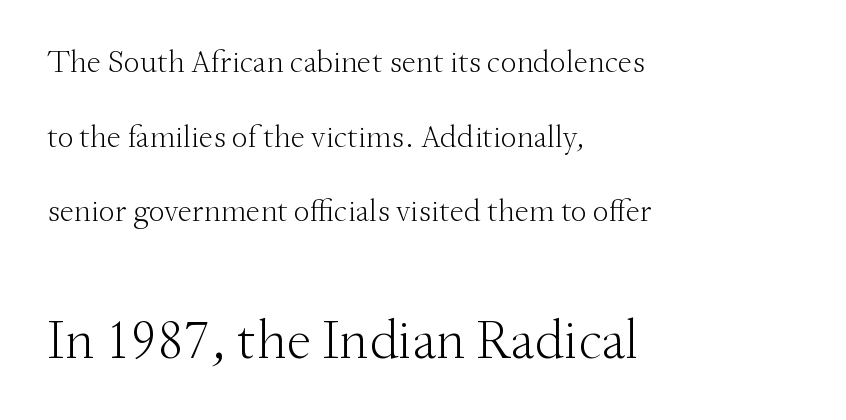
Q: Is the text bold? A: No.
Q: Is the text italic (slanted)? A: No, it is upright.
Q: Is the typeface a serif or a sans-serif typeface? A: Serif.
Q: Is the text underlined? A: No.
Q: How is the paragraph aligned? A: Left-aligned.
Q: Is the spacing between letters normal or unusually wide? A: Normal.
Q: Is the spacing between lines tight, normal or loose? A: Loose.
Q: Which block of text is set in a larger size, the first (top) or the second (bottom)? A: The second (bottom) one.
Q: Width (condensed, normal, or wide)? A: Normal.
Q: Stroke contrast? A: Medium.
Q: x-height? A: Small.
Q: Monospaced? A: No.
